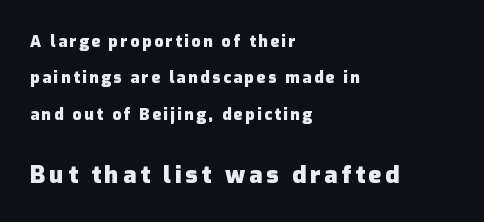
Q: Is the text bold? A: Yes.
Q: Is the text italic (slanted)? A: No, it is upright.
Q: Is the text underlined? A: No.
Q: How is the paragraph aligned? A: Left-aligned.
Q: Is the spacing between lines tight, normal or loose? A: Loose.
Q: Which block of text is set in a larger size, the first (top) or the second (bottom)? A: The second (bottom) one.
